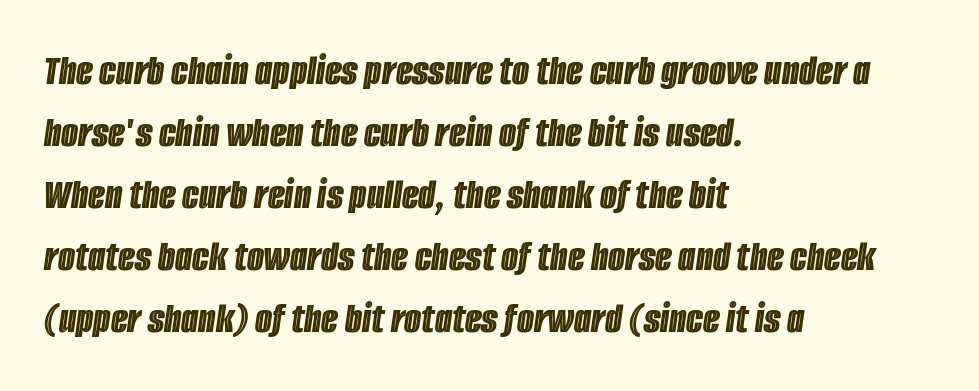
The image shows 44 px condensed type, italic (leaning right); set left-aligned, normal line spacing (1.41x), normal letter spacing, not underlined; a large x-height.
